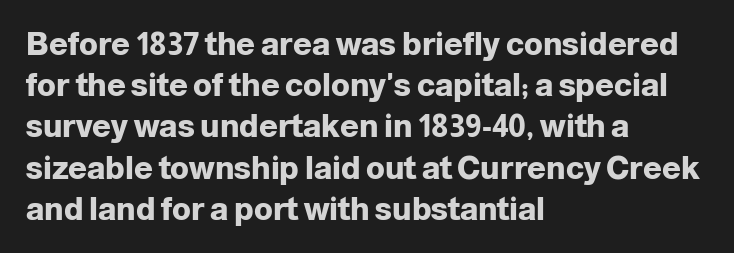
Heft: maximum for text — a bold. The letters stand upright; this is a roman face. Does extra space separate the letters? No, they use regular spacing. In terms of leading, this rendering sits right in the middle. Descenders hang freely into open space. Horizontal alignment here is leftward, the default for most running prose.
